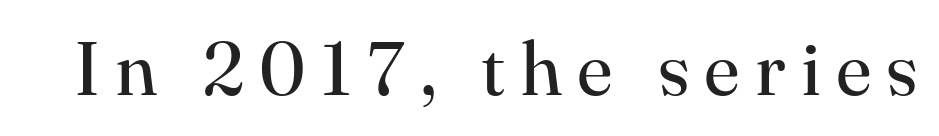
{"serif": "yes", "italic": "no", "bold": "no", "weight": "regular", "width": "normal", "stroke_contrast": "high", "x_height": "small", "monospaced": "no", "underline": "no", "letter_spacing": "wide", "letter_spacing_em": 0.2, "glyph_px": 75}
